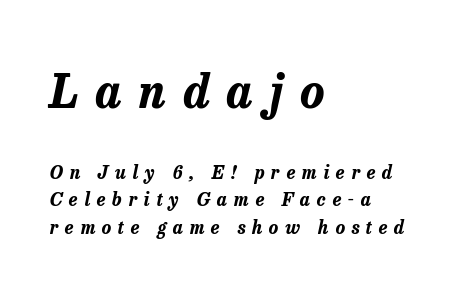
Notice how the stems are inclined rather than vertical — that's the hallmark of italics. Between one letter and the next there's a generous, obvious gap. Has an underline been added? It has not. The vertical gap from one line to the next is medium. On the weight axis this lands at bold, roughly 700.
